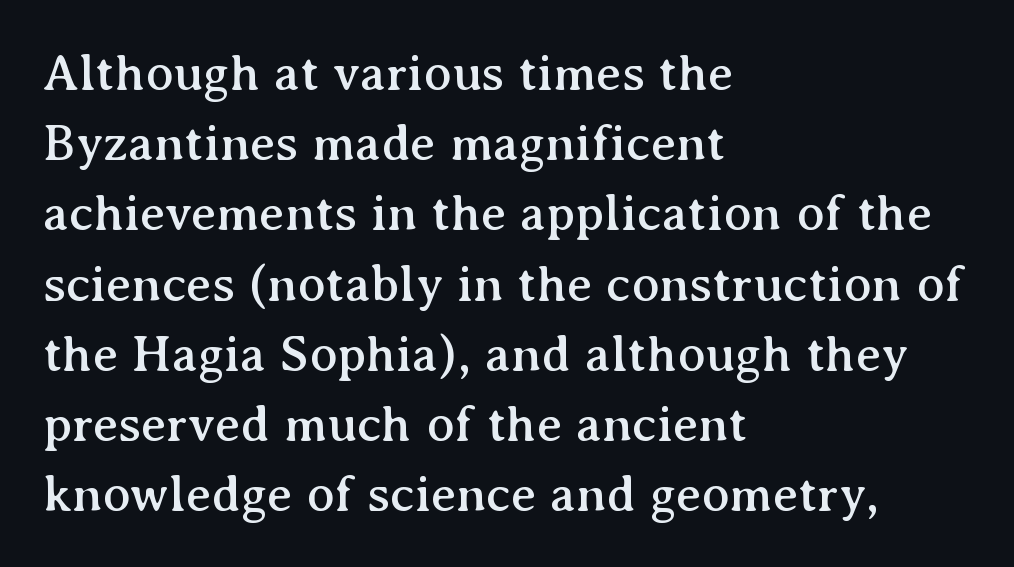
Q: Is the text italic (slanted)? A: No, it is upright.
Q: Is the typeface a serif or a sans-serif typeface? A: Serif.
Q: Is the text underlined? A: No.
Q: How is the paragraph aligned? A: Left-aligned.
Q: Is the spacing between letters normal or unusually wide? A: Normal.
Q: Is the spacing between lines tight, normal or loose? A: Normal.
Q: Width (condensed, normal, or wide)? A: Normal.
Q: Stroke contrast? A: Medium.
Q: x-height? A: Medium.
Q: Monospaced? A: No.
